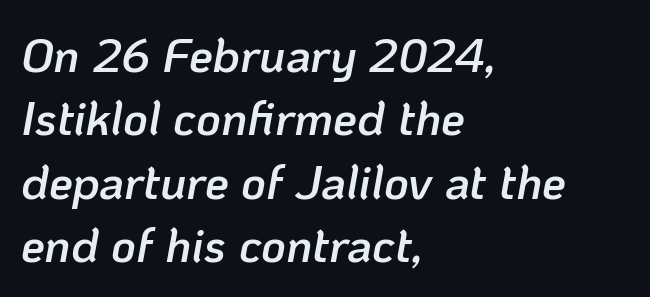
It's the slanting kind of type. Honestly, there is no underline to notice here at all. The passage shown stacks its lines at a standard gap. Looks like regular typesetting: each glyph gets only the width it needs.
